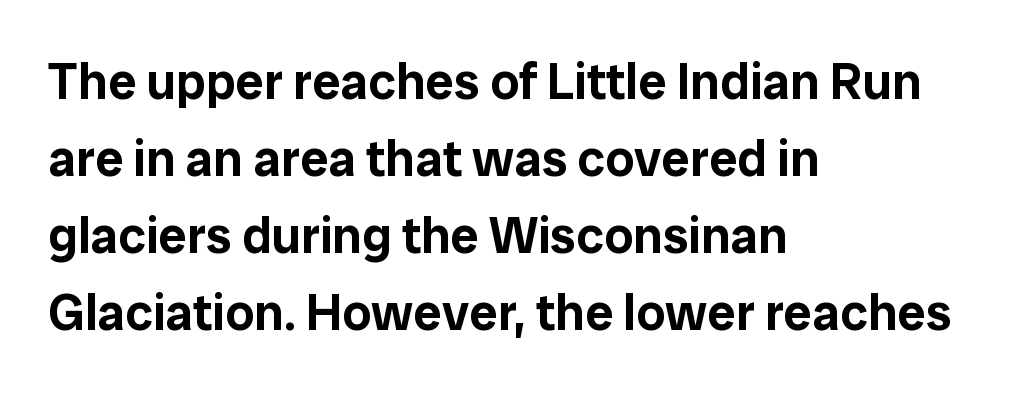
{"serif": "no", "italic": "no", "width": "normal", "stroke_contrast": "low", "x_height": "medium", "monospaced": "no", "underline": "no", "align": "left", "line_spacing": "normal", "line_spacing_ratio": 1.51, "letter_spacing": "normal", "letter_spacing_em": 0.0, "glyph_px": 51}
